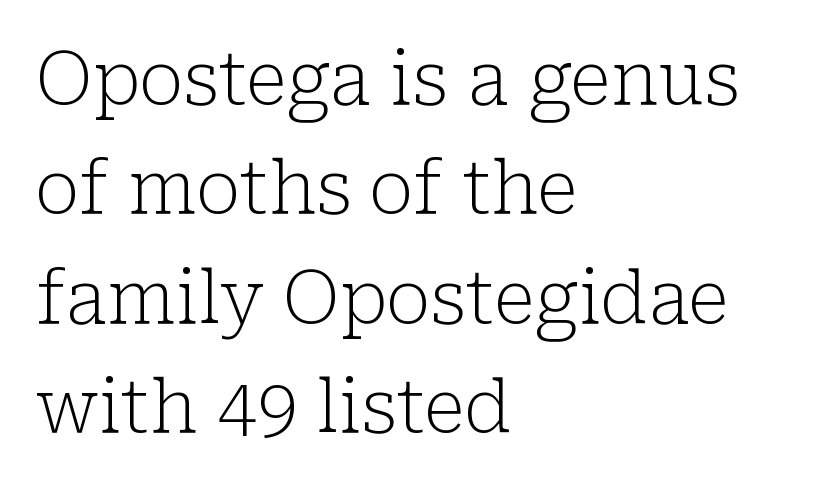
{"serif": "yes", "italic": "no", "bold": "no", "weight": "light", "width": "normal", "stroke_contrast": "low", "x_height": "medium", "monospaced": "no", "underline": "no", "align": "left", "line_spacing": "normal", "line_spacing_ratio": 1.5, "letter_spacing": "normal", "letter_spacing_em": 0.0, "glyph_px": 73}
